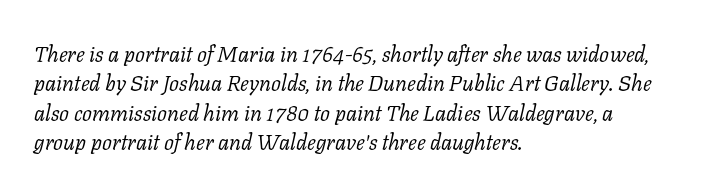
{"italic": "yes", "lean": "right", "slant_degrees": 11, "bold": "no", "underline": "no", "align": "left", "line_spacing": "normal", "line_spacing_ratio": 1.33, "letter_spacing": "normal", "letter_spacing_em": 0.0, "glyph_px": 22}
